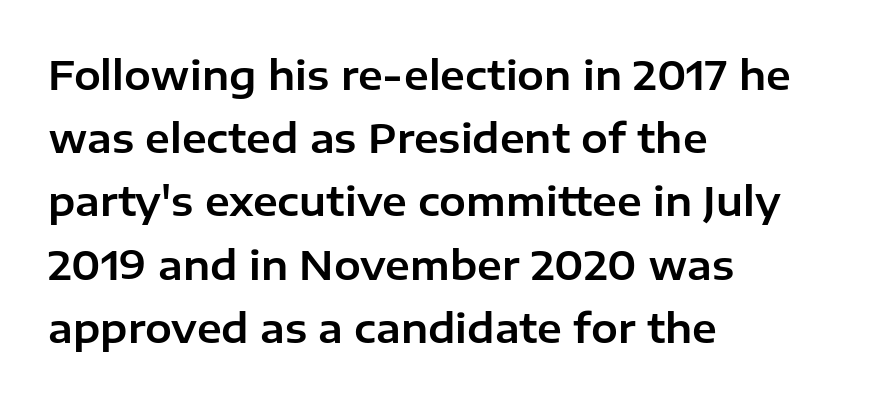
Q: Is the text italic (slanted)? A: No, it is upright.
Q: Is the typeface a serif or a sans-serif typeface? A: Sans-serif.
Q: Is the text underlined? A: No.
Q: How is the paragraph aligned? A: Left-aligned.
Q: Is the spacing between letters normal or unusually wide? A: Normal.
Q: Is the spacing between lines tight, normal or loose? A: Normal.
Q: Width (condensed, normal, or wide)? A: Normal.
Q: Stroke contrast? A: Low.
Q: x-height? A: Medium.
Q: Monospaced? A: No.
